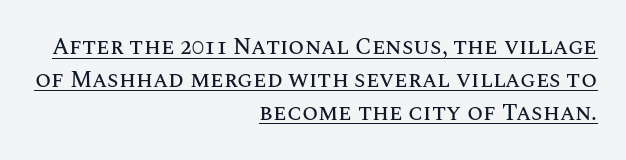
{"italic": "no", "underline": "yes", "align": "right", "line_spacing": "normal", "line_spacing_ratio": 1.43, "letter_spacing": "normal", "letter_spacing_em": 0.0, "glyph_px": 23}
